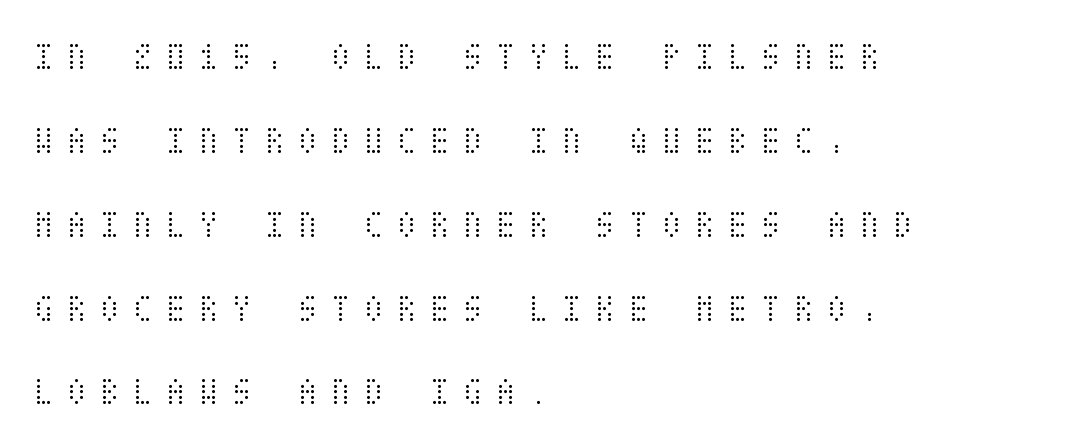
The image shows 39 px light, condensed type, upright; set left-aligned, loose line spacing (2.15x), unusually wide letter spacing (+0.3 em), not underlined; medium stroke contrast and a large x-height.
